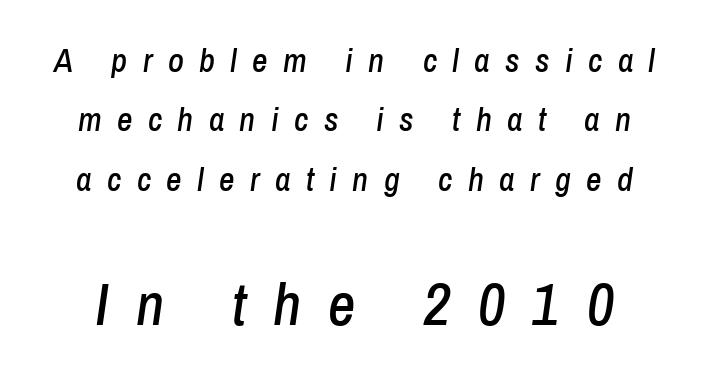
Q: Is the text italic (slanted)? A: Yes, it leans right by about 8 degrees.
Q: Is the text underlined? A: No.
Q: Is the spacing between letters normal or unusually wide? A: Unusually wide.
Q: Which block of text is set in a larger size, the first (top) or the second (bottom)? A: The second (bottom) one.
Q: Width (condensed, normal, or wide)? A: Condensed.
Q: Stroke contrast? A: Low.
Q: x-height? A: Medium.
Q: Monospaced? A: No.
